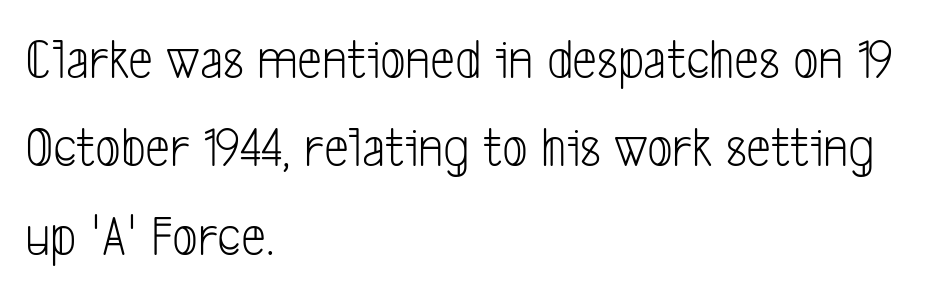
The image shows 56 px light, condensed sans-serif type; set left-aligned, normal line spacing (1.58x), normal letter spacing, not underlined; low stroke contrast and a medium x-height.
